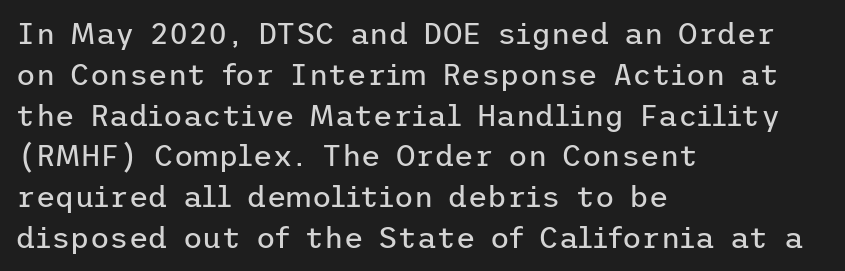
Q: Is the text bold? A: No.
Q: Is the text italic (slanted)? A: No, it is upright.
Q: Is the typeface a serif or a sans-serif typeface? A: Sans-serif.
Q: Is the text underlined? A: No.
Q: How is the paragraph aligned? A: Left-aligned.
Q: Is the spacing between letters normal or unusually wide? A: Normal.
Q: Is the spacing between lines tight, normal or loose? A: Normal.
Q: Width (condensed, normal, or wide)? A: Normal.
Q: Stroke contrast? A: Low.
Q: x-height? A: Medium.
